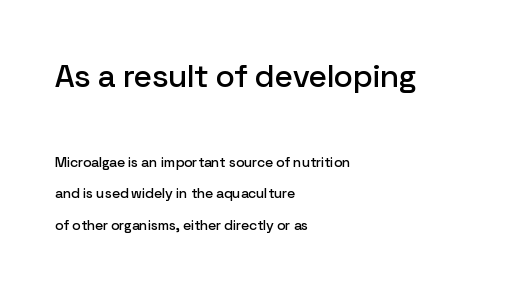
Q: Is the text italic (slanted)? A: No, it is upright.
Q: Is the typeface a serif or a sans-serif typeface? A: Sans-serif.
Q: Is the text underlined? A: No.
Q: How is the paragraph aligned? A: Left-aligned.
Q: Is the spacing between letters normal or unusually wide? A: Normal.
Q: Is the spacing between lines tight, normal or loose? A: Loose.
Q: Which block of text is set in a larger size, the first (top) or the second (bottom)? A: The first (top) one.
Q: Width (condensed, normal, or wide)? A: Normal.
Q: Stroke contrast? A: Low.
Q: x-height? A: Medium.
Q: Monospaced? A: No.
